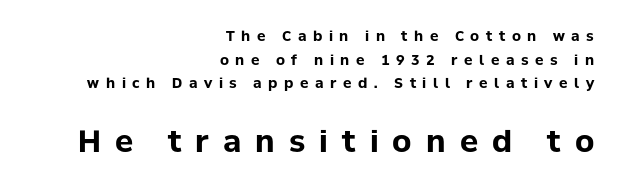
You get the small type first, then a jump to larger type. This is roman type, the default non-slanted kind. Students, note that the glyphs here are deliberately spaced far apart. The string is rendered with underlining switched off. A dark, heavy texture on the line: the type is bold.
